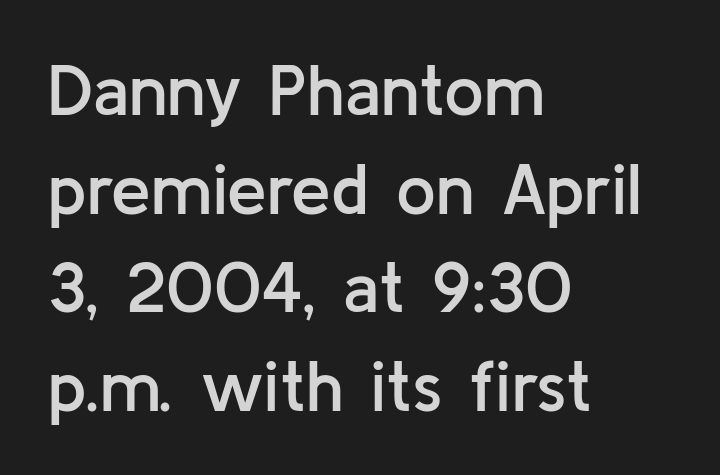
Characters follow at the spacing the type designer built in. The lines sit at an ordinary, default distance from one another. The gap between lines stays unmarked. What weight is shown? A semibold, between regular and bold. The face used here is a sans, in the tradition of grotesques and geometrics. A classic flush-left, rag-right setting is used for this passage.
